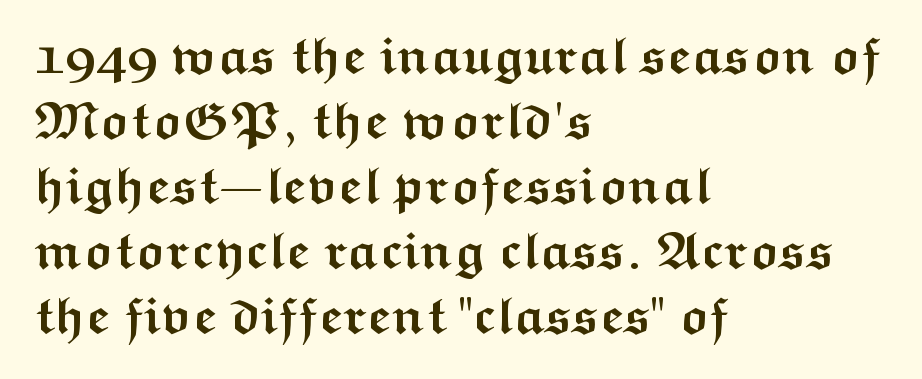
Decoration check: the copy has no underline. The face used here is proportionally spaced, like ordinary book or web type. Notice how the stems are strictly vertical — no italics here. Each letter's strokes conclude bluntly, with no projecting serifs. The passage shown is emphatically bold.
